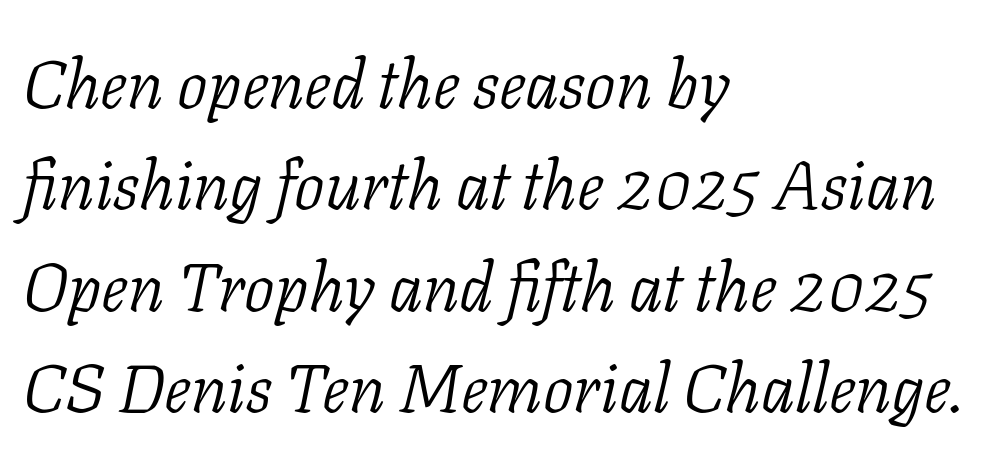
The image shows 68 px light serif type, italic (leaning right); set left-aligned, normal line spacing (1.49x), normal letter spacing, not underlined; low stroke contrast and a medium x-height.
